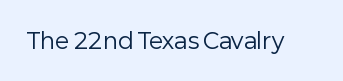
Q: Is the text bold? A: No.
Q: Is the text italic (slanted)? A: No, it is upright.
Q: Is the text underlined? A: No.
Q: Is the spacing between letters normal or unusually wide? A: Normal.
